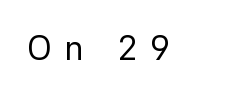
Stem width sits at or under what a default text font uses. The tracking jumps out immediately: characters are airy and widely separated. This sample has the flowing, uneven cadence of proportional lettering. You can tell from the bare stems that sans-serif type was used.
